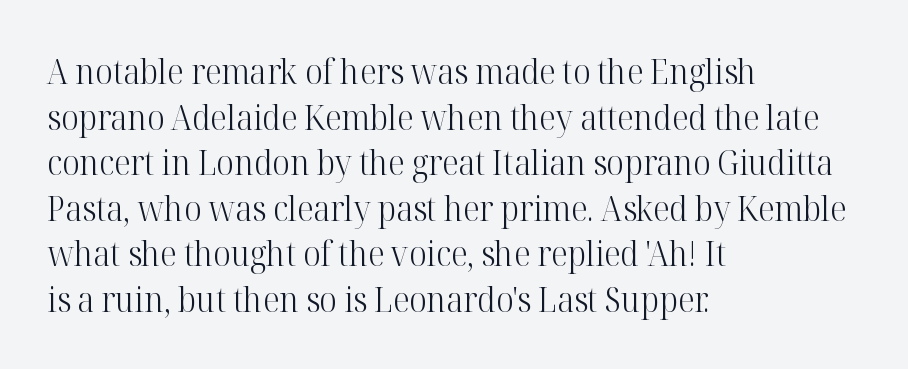
The image shows 34 px light serif type, upright; set left-aligned, normal line spacing (1.34x), normal letter spacing, not underlined; high stroke contrast and a medium x-height.
